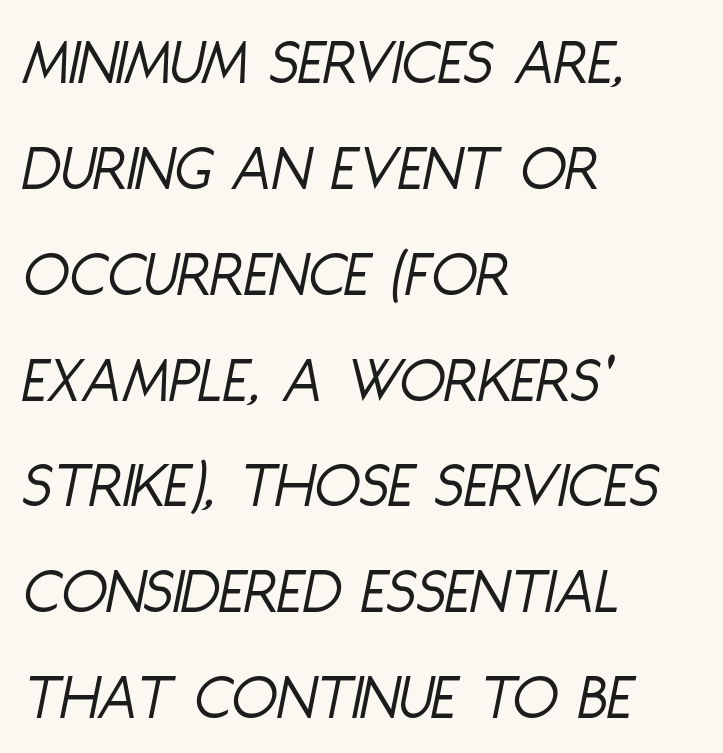
Q: Is the text bold? A: No.
Q: Is the text italic (slanted)? A: Yes, it leans right by about 11 degrees.
Q: Is the text underlined? A: No.
Q: How is the paragraph aligned? A: Left-aligned.
Q: Is the spacing between letters normal or unusually wide? A: Normal.
Q: Is the spacing between lines tight, normal or loose? A: Normal.
Q: Width (condensed, normal, or wide)? A: Condensed.
Q: Stroke contrast? A: Low.
Q: x-height? A: Large.
Q: Monospaced? A: No.
